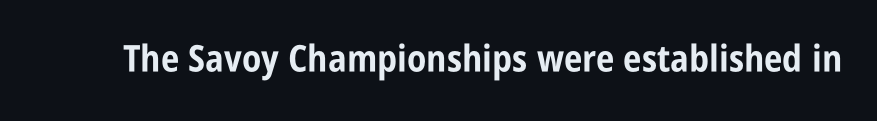
You could not count columns in this text — the font is proportionally spaced. The lettering stays uniformly vertical, giving the passage a roman look. Rule under the text: the space is simply empty. Students, note that the glyphs here touch the page at normal intervals. Stroke terminals: plain, sans-serif.
